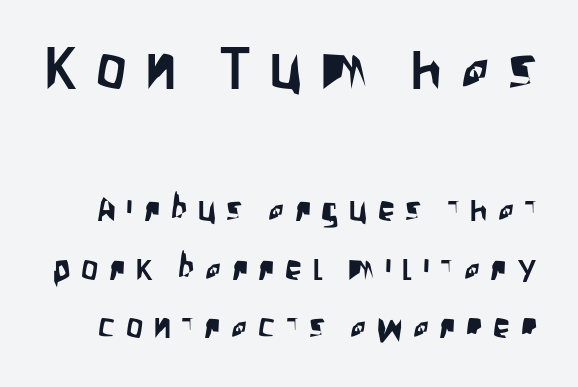
Q: Is the text italic (slanted)? A: No, it is upright.
Q: Is the typeface a serif or a sans-serif typeface? A: Sans-serif.
Q: Is the text underlined? A: No.
Q: Is the spacing between letters normal or unusually wide? A: Unusually wide.
Q: Which block of text is set in a larger size, the first (top) or the second (bottom)? A: The first (top) one.
Q: Width (condensed, normal, or wide)? A: Condensed.
Q: Stroke contrast? A: Low.
Q: x-height? A: Large.
Q: Monospaced? A: No.
